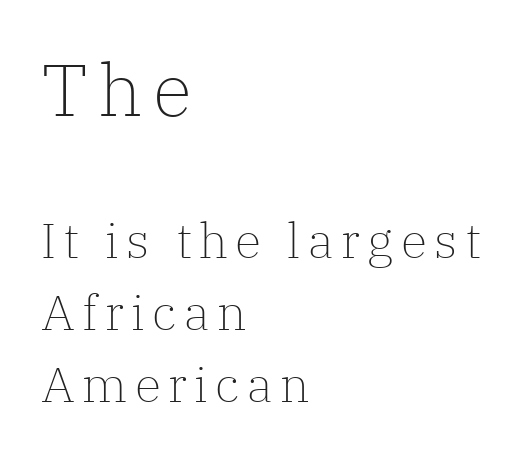
{"serif": "yes", "italic": "no", "bold": "no", "weight": "light", "width": "normal", "stroke_contrast": "low", "x_height": "medium", "monospaced": "no", "underline": "no", "align": "left", "line_spacing": "normal", "line_spacing_ratio": 1.47, "larger_block": "first", "size_ratio": 1.49, "glyph_px": 73}
